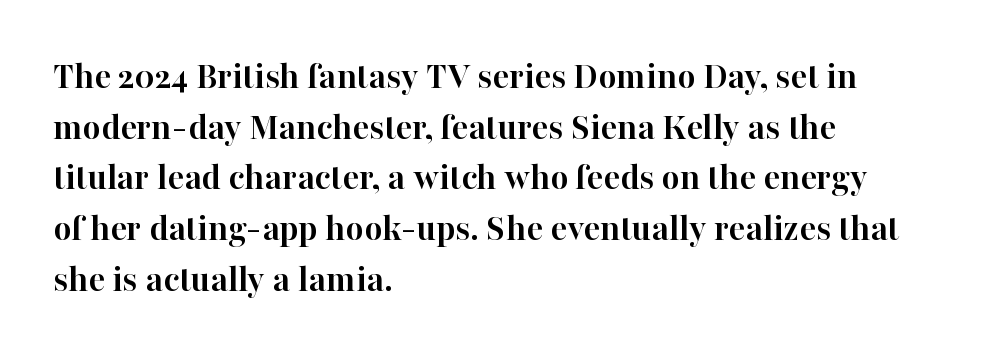
Q: Is the text bold? A: Yes.
Q: Is the text italic (slanted)? A: No, it is upright.
Q: Is the typeface a serif or a sans-serif typeface? A: Serif.
Q: Is the text underlined? A: No.
Q: How is the paragraph aligned? A: Left-aligned.
Q: Is the spacing between letters normal or unusually wide? A: Normal.
Q: Is the spacing between lines tight, normal or loose? A: Normal.
Q: Width (condensed, normal, or wide)? A: Normal.
Q: Stroke contrast? A: High.
Q: x-height? A: Medium.
Q: Monospaced? A: No.
